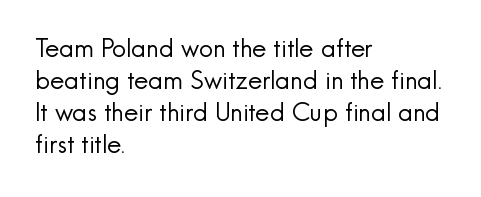
The image shows 25 px text type, upright; set left-aligned, normal line spacing (1.28x), normal letter spacing, not underlined.
